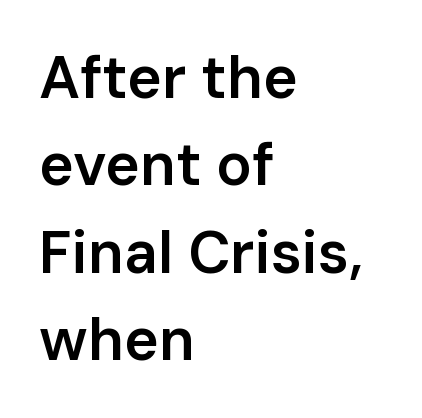
Nothing sits at the stroke ends, so this counts as sans-serif. The passage shown is not underscored anywhere. Is the letter spacing exaggerated? No — it looks like the ordinary default. Compared with typical paragraphs, the rows here are spaced about the same. The passage shown is typed in a proportional face where columns would drift. Every character sits straight up, as roman type does.
